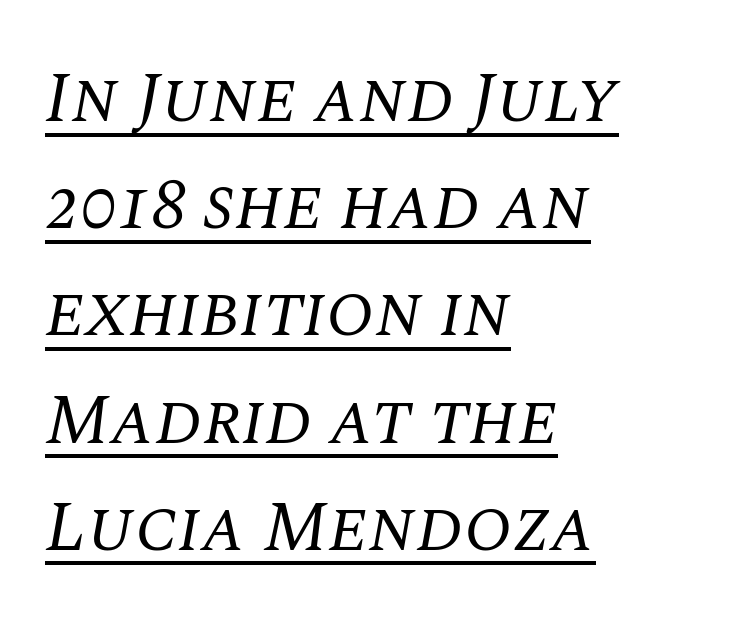
The image shows 71 px regular-weight serif type, italic (leaning right); set left-aligned, normal line spacing (1.51x), normal letter spacing, underlined; medium stroke contrast and a large x-height.
